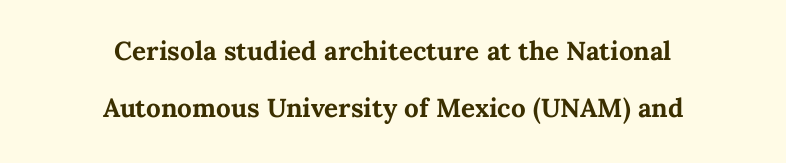
The image shows 26 px bold type, upright; set centered, loose line spacing (2.18x), normal letter spacing, not underlined.
